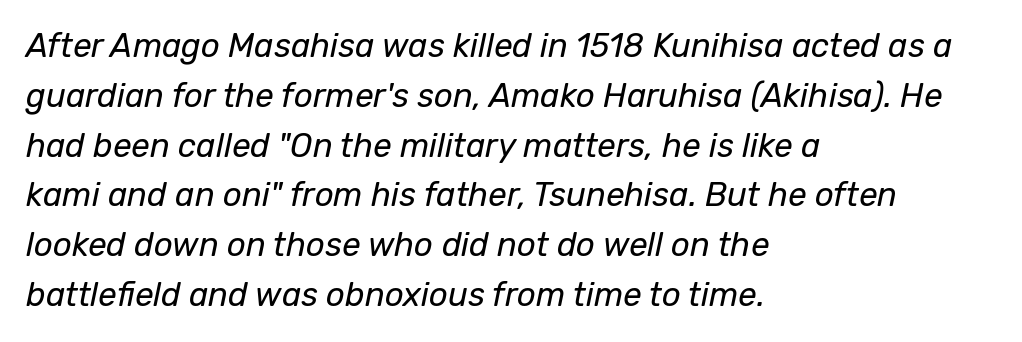
Q: Is the text bold? A: No.
Q: Is the text italic (slanted)? A: Yes, it leans right by about 12 degrees.
Q: Is the text underlined? A: No.
Q: How is the paragraph aligned? A: Left-aligned.
Q: Is the spacing between letters normal or unusually wide? A: Normal.
Q: Is the spacing between lines tight, normal or loose? A: Normal.
Q: Width (condensed, normal, or wide)? A: Normal.
Q: Stroke contrast? A: Low.
Q: x-height? A: Medium.
Q: Monospaced? A: No.
